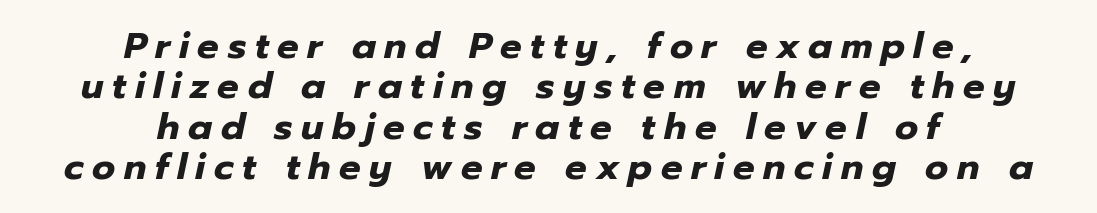
{"italic": "yes", "lean": "right", "slant_degrees": 12, "bold": "yes", "weight": "heavy", "width": "normal", "stroke_contrast": "low", "x_height": "medium", "monospaced": "no", "underline": "no", "align": "center", "line_spacing": "tight", "line_spacing_ratio": 1.12, "letter_spacing": "wide", "letter_spacing_em": 0.24, "glyph_px": 36}
